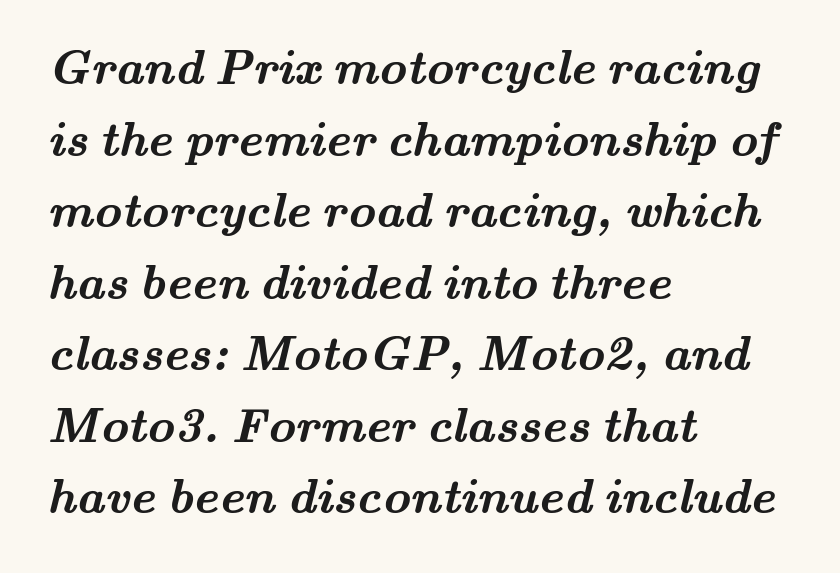
Q: Is the text bold? A: Yes.
Q: Is the typeface a serif or a sans-serif typeface? A: Serif.
Q: Is the text underlined? A: No.
Q: How is the paragraph aligned? A: Left-aligned.
Q: Is the spacing between letters normal or unusually wide? A: Normal.
Q: Is the spacing between lines tight, normal or loose? A: Normal.
Q: Width (condensed, normal, or wide)? A: Wide.
Q: Stroke contrast? A: Medium.
Q: x-height? A: Small.
Q: Monospaced? A: No.
